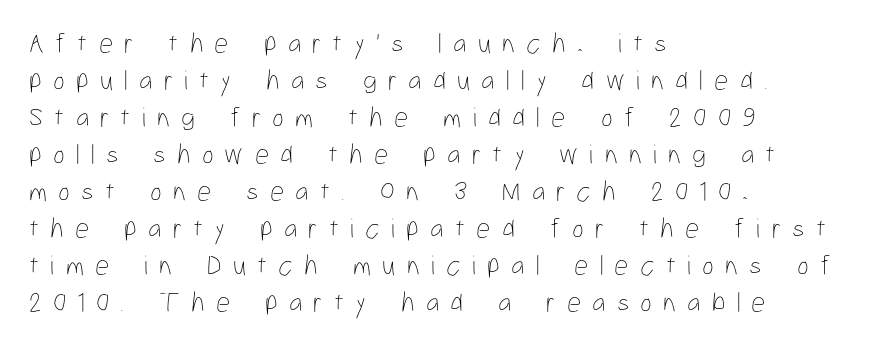
The image shows 28 px thin, condensed type, upright; set left-aligned, normal line spacing (1.32x), unusually wide letter spacing (+0.4 em), not underlined; low stroke contrast and a medium x-height.
